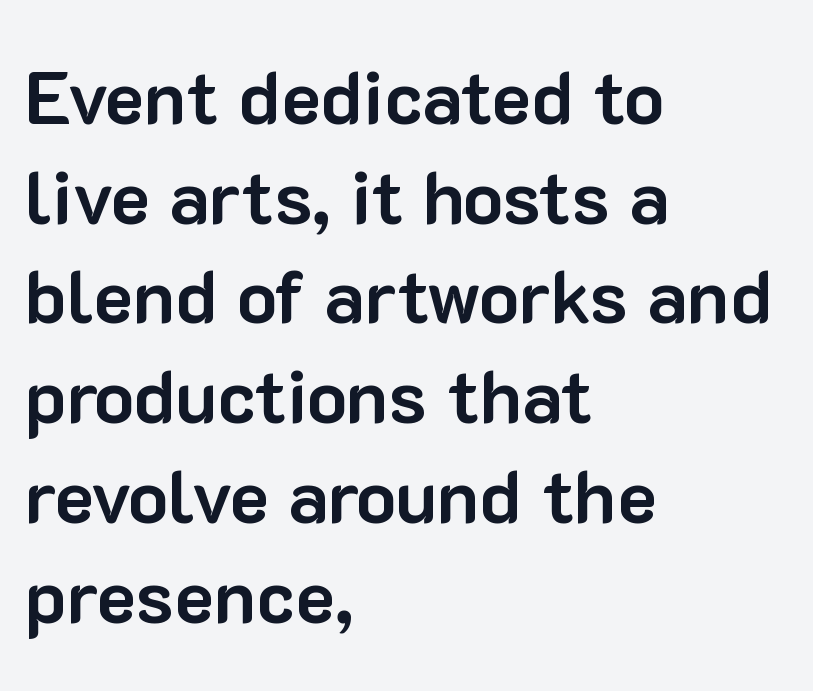
{"serif": "no", "italic": "no", "bold": "yes", "weight": "bold", "width": "normal", "stroke_contrast": "low", "x_height": "medium", "monospaced": "no", "underline": "no", "align": "left", "line_spacing": "normal", "line_spacing_ratio": 1.33, "letter_spacing": "normal", "letter_spacing_em": 0.0, "glyph_px": 75}
